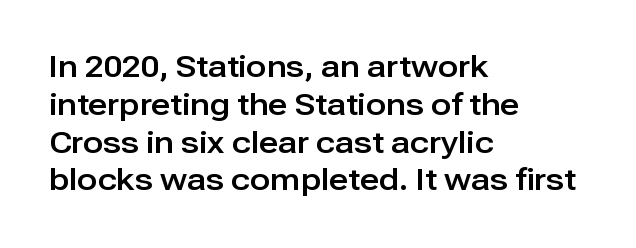
{"serif": "no", "italic": "no", "width": "normal", "stroke_contrast": "low", "x_height": "medium", "monospaced": "no", "underline": "no", "align": "left", "line_spacing": "normal", "line_spacing_ratio": 1.26, "letter_spacing": "normal", "letter_spacing_em": 0.0, "glyph_px": 30}
